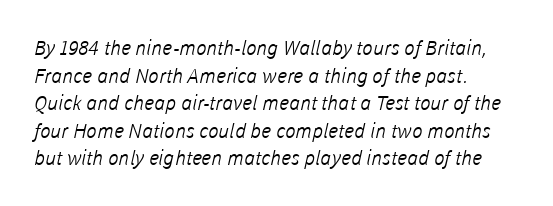
What's the leading like? Ordinary, nothing unusual. Here the glyphs are tracked normally, forming tight word shapes. Has an underline been added? It has not. The strokes carry an ordinary text weight at most.
